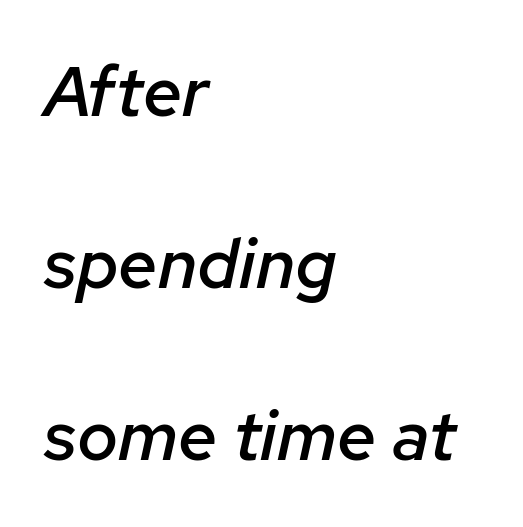
Q: Is the text bold? A: Semi-bold.
Q: Is the text italic (slanted)? A: Yes, it leans right by about 12 degrees.
Q: Is the text underlined? A: No.
Q: How is the paragraph aligned? A: Left-aligned.
Q: Is the spacing between letters normal or unusually wide? A: Normal.
Q: Is the spacing between lines tight, normal or loose? A: Loose.
Q: Width (condensed, normal, or wide)? A: Normal.
Q: Stroke contrast? A: Low.
Q: x-height? A: Medium.
Q: Monospaced? A: No.
